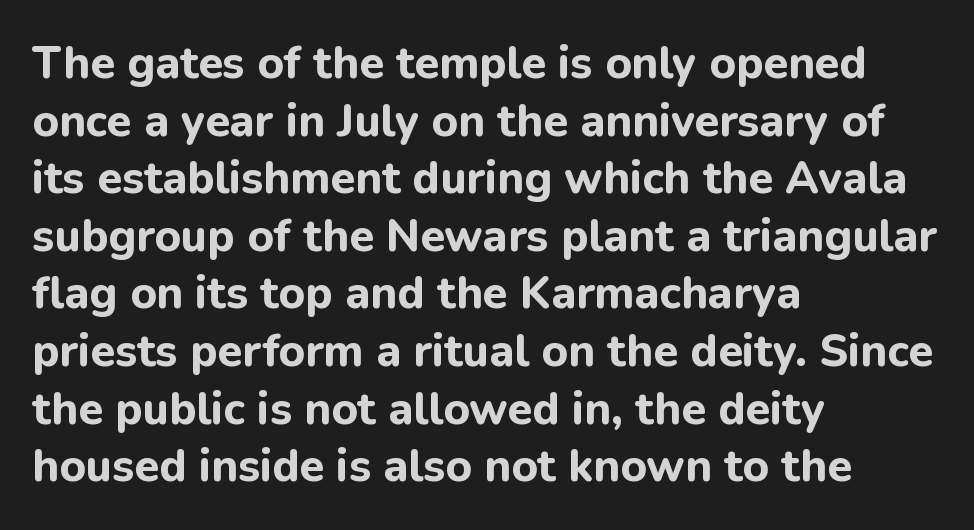
{"serif": "no", "italic": "no", "bold": "yes", "weight": "bold", "width": "normal", "stroke_contrast": "low", "x_height": "medium", "monospaced": "no", "underline": "no", "align": "left", "line_spacing": "normal", "line_spacing_ratio": 1.28, "letter_spacing": "normal", "letter_spacing_em": 0.0, "glyph_px": 45}
